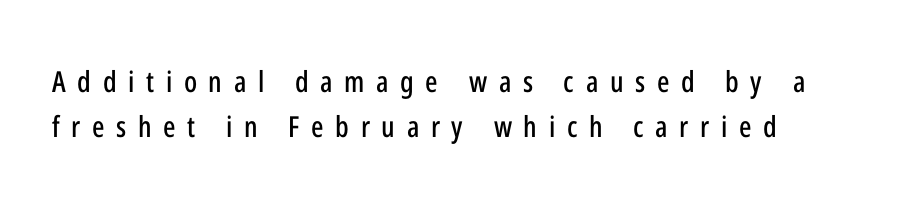
Q: Is the text italic (slanted)? A: No, it is upright.
Q: Is the typeface a serif or a sans-serif typeface? A: Sans-serif.
Q: Is the text underlined? A: No.
Q: How is the paragraph aligned? A: Left-aligned.
Q: Is the spacing between letters normal or unusually wide? A: Unusually wide.
Q: Is the spacing between lines tight, normal or loose? A: Normal.
Q: Width (condensed, normal, or wide)? A: Condensed.
Q: Stroke contrast? A: Low.
Q: x-height? A: Medium.
Q: Monospaced? A: No.
